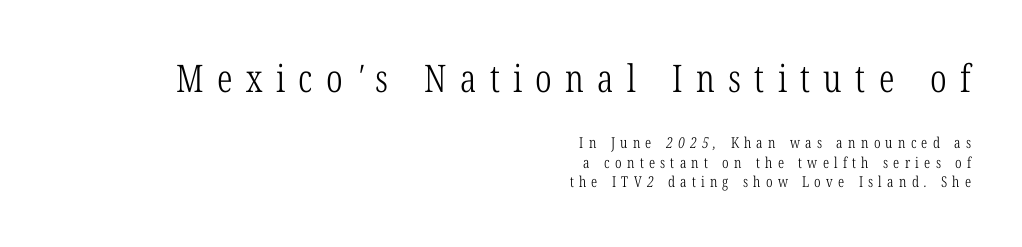
The image shows 38 px light, condensed serif type; set right-aligned, normal line spacing (1.31x), unusually wide letter spacing (+0.35 em), not underlined; the first (top) block is 2.53x larger; low stroke contrast and a medium x-height.
